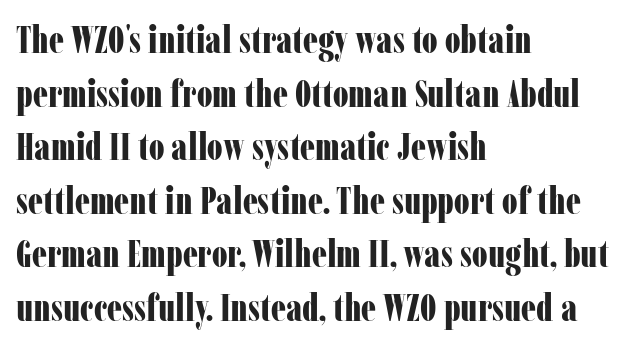
Inter-character spacing is left at the font's built-in metrics. Font category for this specimen: serif. The text block is weighted toward the left margin, trailing off unevenly rightward. Heavy-handed strokes throughout: this text is bold.
